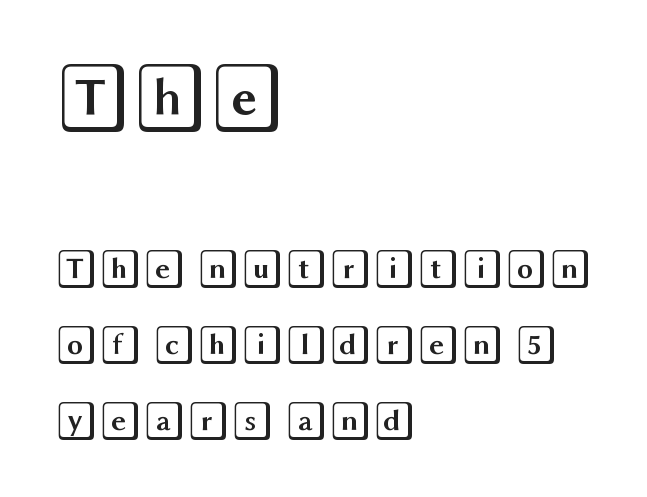
{"italic": "no", "width": "wide", "x_height": "large", "underline": "no", "align": "left", "line_spacing": "loose", "line_spacing_ratio": 1.91, "letter_spacing": "normal", "letter_spacing_em": 0.0, "larger_block": "first", "size_ratio": 1.75, "glyph_px": 70}
